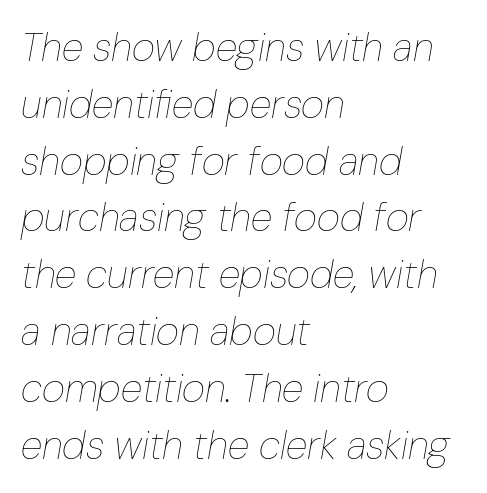
Leftover space on each line is placed entirely after the last word. The gap between lines stays unmarked. The lines sit at an ordinary, default distance from one another. The rendering uses natural spacing where letterforms have individual widths.
